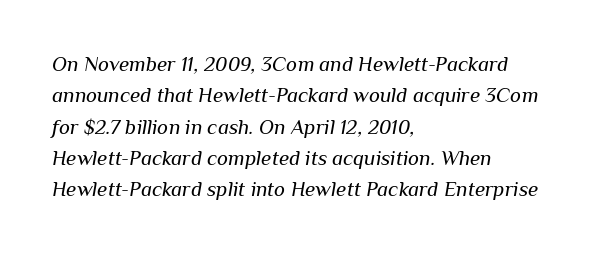
The image shows 21 px text type, italic (leaning right); set left-aligned, normal line spacing (1.49x), normal letter spacing, not underlined.
